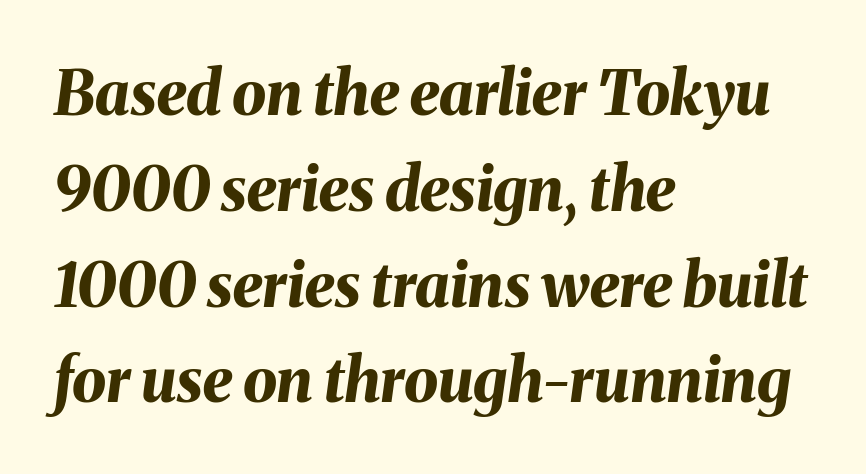
Q: Is the text bold? A: Yes.
Q: Is the text italic (slanted)? A: Yes, it leans right by about 8 degrees.
Q: Is the text underlined? A: No.
Q: How is the paragraph aligned? A: Left-aligned.
Q: Is the spacing between letters normal or unusually wide? A: Normal.
Q: Is the spacing between lines tight, normal or loose? A: Normal.
Q: Width (condensed, normal, or wide)? A: Normal.
Q: Stroke contrast? A: Medium.
Q: x-height? A: Medium.
Q: Monospaced? A: No.
